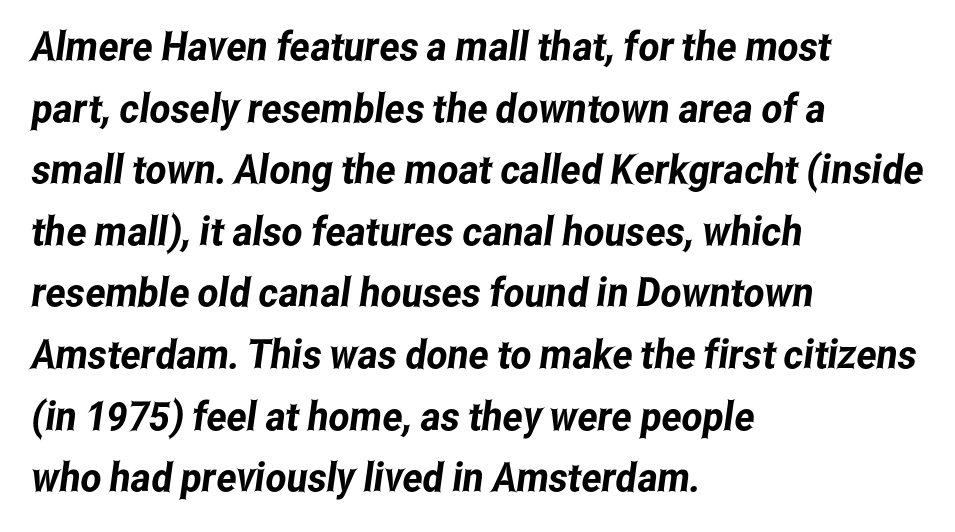
The image shows 40 px condensed sans-serif type; set left-aligned, normal line spacing (1.54x), normal letter spacing, not underlined; low stroke contrast and a medium x-height.
